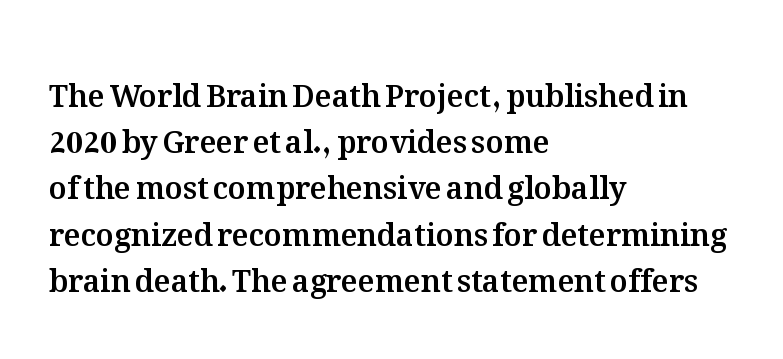
{"italic": "no", "width": "normal", "stroke_contrast": "medium", "x_height": "medium", "monospaced": "no", "underline": "no", "align": "left", "line_spacing": "normal", "line_spacing_ratio": 1.54, "letter_spacing": "normal", "letter_spacing_em": 0.0, "glyph_px": 30}
